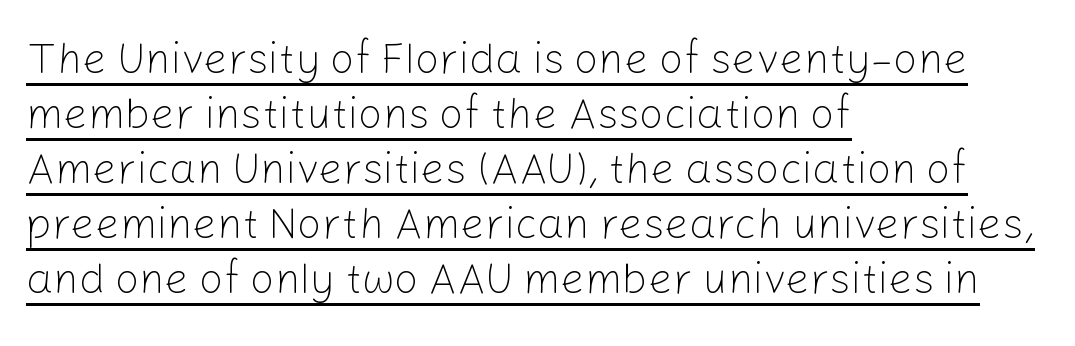
{"serif": "no", "italic": "no", "bold": "no", "weight": "light", "width": "normal", "stroke_contrast": "low", "x_height": "medium", "monospaced": "no", "underline": "yes", "align": "left", "line_spacing": "normal", "line_spacing_ratio": 1.28, "letter_spacing": "normal", "letter_spacing_em": 0.0, "glyph_px": 43}
